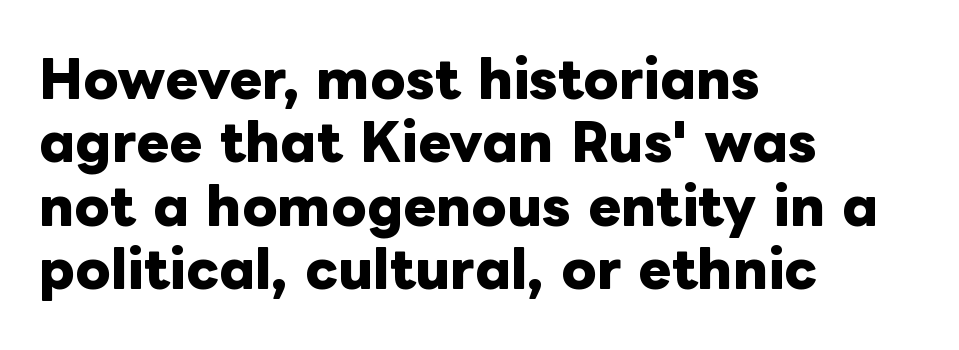
The image shows 50 px heavy type, upright; set left-aligned, normal line spacing (1.27x), normal letter spacing, not underlined; low stroke contrast and a medium x-height.
